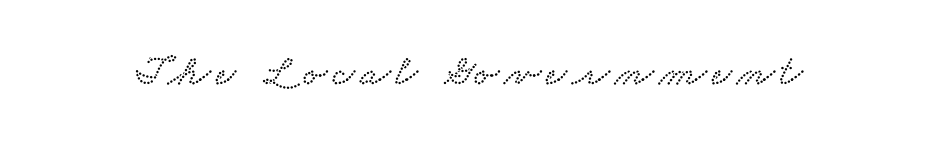
{"serif": "yes", "width": "wide", "stroke_contrast": "low", "x_height": "small", "monospaced": "no", "underline": "no", "glyph_px": 44}
